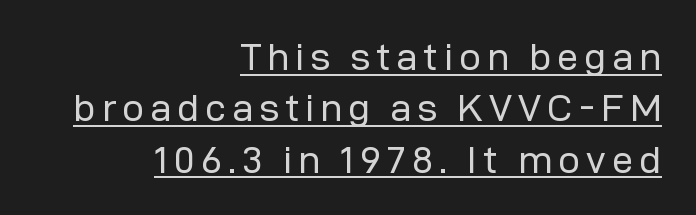
The image shows 38 px regular-weight sans-serif type, upright; set right-aligned, normal line spacing (1.35x), underlined; low stroke contrast and a medium x-height.
